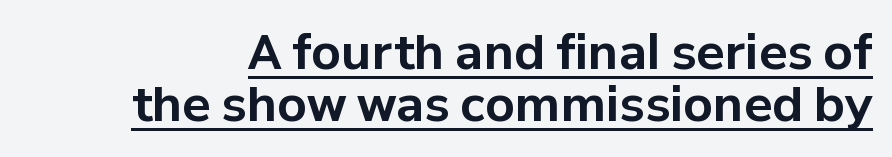
Reading down the column, the eye jumps only a short way to each next line. The letterforms sit shoulder to shoulder at normal distance. Strokes here are thick enough to call this a true bold. Every word sits above its own underline.
